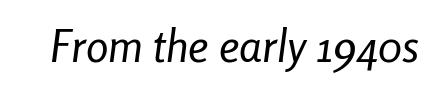
{"italic": "yes", "lean": "right", "slant_degrees": 8, "bold": "no", "weight": "regular", "width": "condensed", "stroke_contrast": "low", "x_height": "medium", "monospaced": "no", "underline": "no", "letter_spacing": "normal", "letter_spacing_em": 0.0, "glyph_px": 45}
